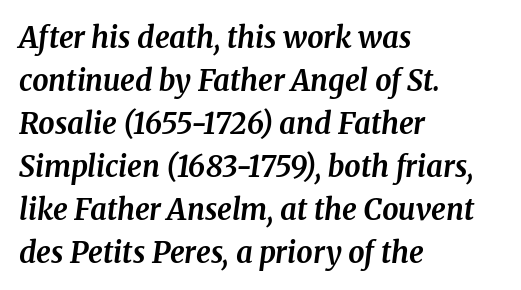
Q: Is the text bold? A: Yes.
Q: Is the text italic (slanted)? A: Yes, it leans right by about 8 degrees.
Q: Is the typeface a serif or a sans-serif typeface? A: Serif.
Q: Is the text underlined? A: No.
Q: How is the paragraph aligned? A: Left-aligned.
Q: Is the spacing between letters normal or unusually wide? A: Normal.
Q: Is the spacing between lines tight, normal or loose? A: Normal.
Q: Width (condensed, normal, or wide)? A: Normal.
Q: Stroke contrast? A: Medium.
Q: x-height? A: Medium.
Q: Monospaced? A: No.
